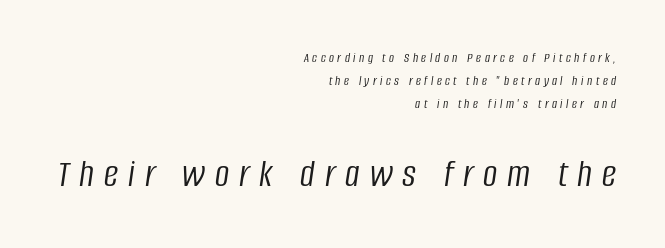
Q: Is the text bold? A: No.
Q: Is the text italic (slanted)? A: Yes, it leans right by about 8 degrees.
Q: Is the text underlined? A: No.
Q: How is the paragraph aligned? A: Right-aligned.
Q: Is the spacing between letters normal or unusually wide? A: Unusually wide.
Q: Is the spacing between lines tight, normal or loose? A: Normal.
Q: Which block of text is set in a larger size, the first (top) or the second (bottom)? A: The second (bottom) one.
Q: Width (condensed, normal, or wide)? A: Condensed.
Q: Stroke contrast? A: Low.
Q: x-height? A: Large.
Q: Monospaced? A: No.
